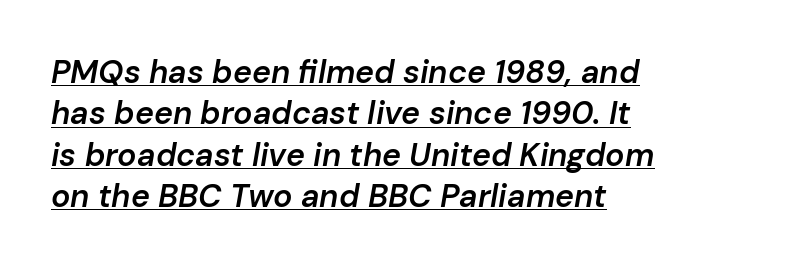
Q: Is the text bold? A: Semi-bold.
Q: Is the text italic (slanted)? A: Yes, it leans right by about 10 degrees.
Q: Is the text underlined? A: Yes.
Q: How is the paragraph aligned? A: Left-aligned.
Q: Is the spacing between letters normal or unusually wide? A: Normal.
Q: Is the spacing between lines tight, normal or loose? A: Normal.
Q: Width (condensed, normal, or wide)? A: Normal.
Q: Stroke contrast? A: Low.
Q: x-height? A: Medium.
Q: Monospaced? A: No.
